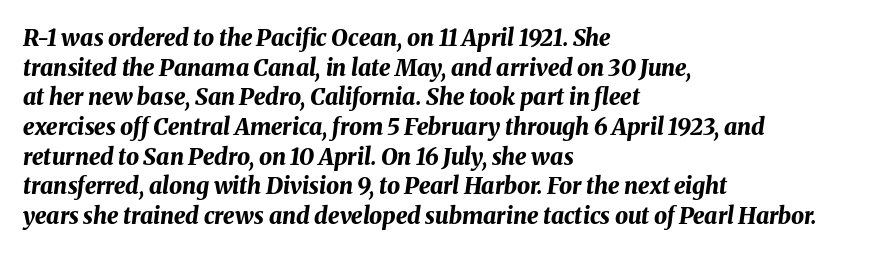
Q: Is the text bold? A: Yes.
Q: Is the text italic (slanted)? A: Yes, it leans right by about 8 degrees.
Q: Is the text underlined? A: No.
Q: How is the paragraph aligned? A: Left-aligned.
Q: Is the spacing between letters normal or unusually wide? A: Normal.
Q: Is the spacing between lines tight, normal or loose? A: Normal.
